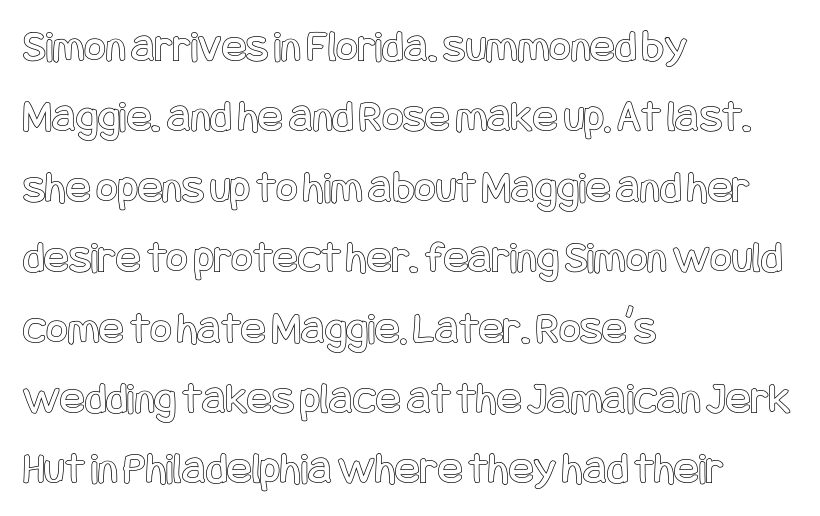
The image shows 46 px condensed type, upright; set left-aligned, normal line spacing (1.53x), normal letter spacing, not underlined; a large x-height.
